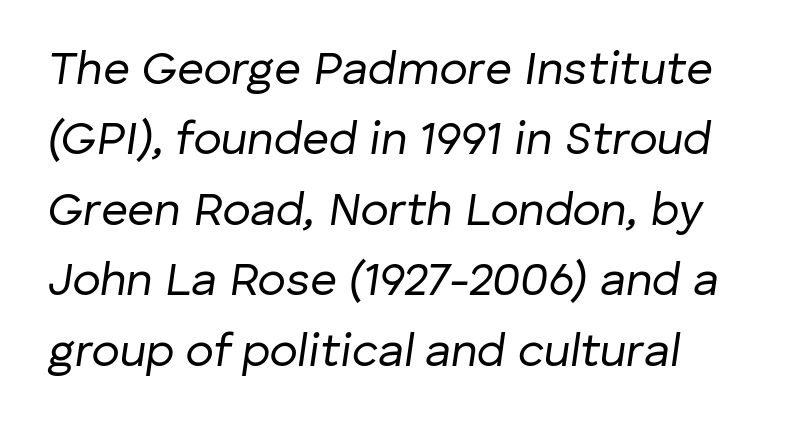
The font is comparable to plain body text, perhaps lighter. Notice how the stems are inclined rather than vertical — that's the hallmark of italics. Varying glyph widths throughout — classic text-font behaviour. If you drew a ruler down the left edge, every line would touch it. The line-height multiplier appears to be the usual default.
